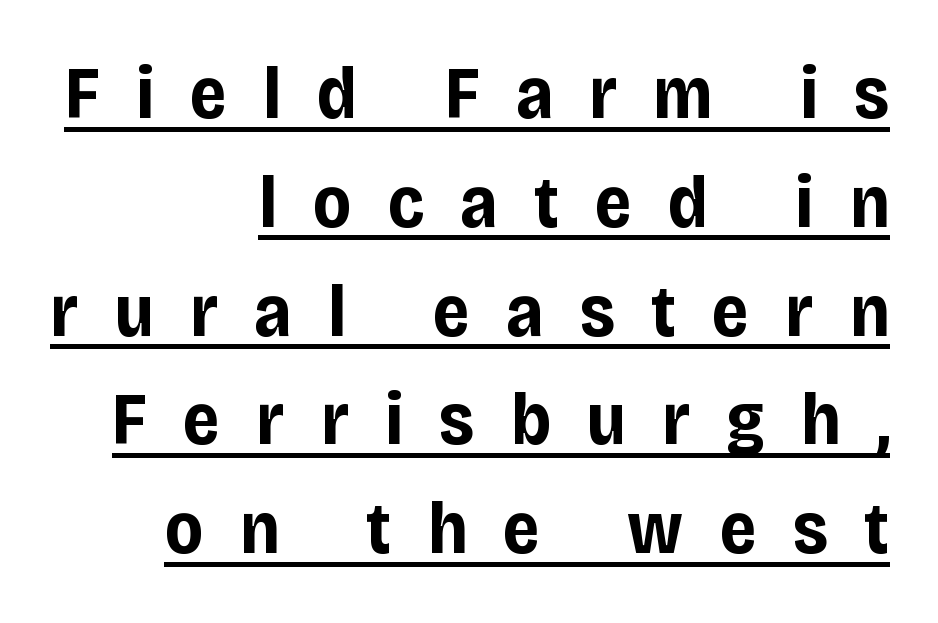
{"serif": "no", "italic": "no", "bold": "yes", "weight": "bold", "width": "condensed", "stroke_contrast": "low", "x_height": "large", "monospaced": "no", "underline": "yes", "align": "right", "line_spacing": "normal", "line_spacing_ratio": 1.47, "letter_spacing": "wide", "letter_spacing_em": 0.49, "glyph_px": 74}
